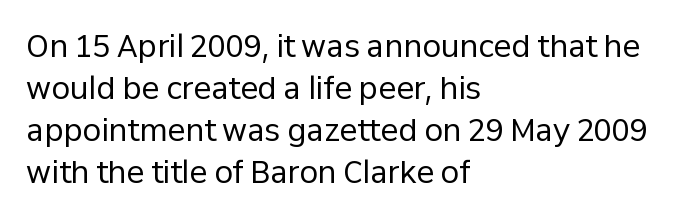
Q: Is the text bold? A: No.
Q: Is the text italic (slanted)? A: No, it is upright.
Q: Is the typeface a serif or a sans-serif typeface? A: Sans-serif.
Q: Is the text underlined? A: No.
Q: How is the paragraph aligned? A: Left-aligned.
Q: Is the spacing between letters normal or unusually wide? A: Normal.
Q: Is the spacing between lines tight, normal or loose? A: Normal.
Q: Width (condensed, normal, or wide)? A: Normal.
Q: Stroke contrast? A: Low.
Q: x-height? A: Medium.
Q: Monospaced? A: No.
